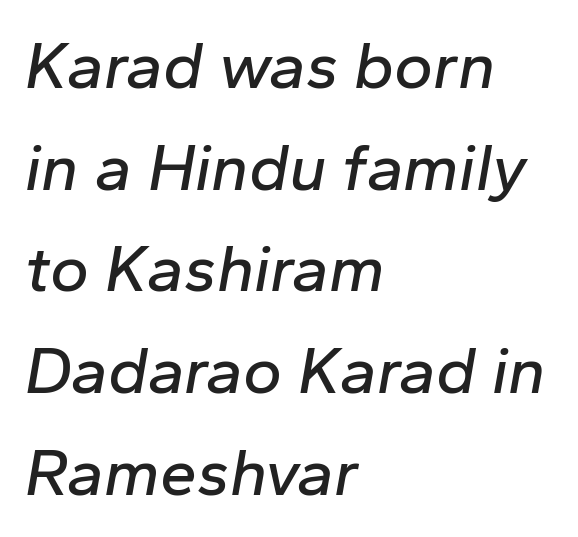
{"italic": "yes", "lean": "right", "slant_degrees": 10, "width": "normal", "stroke_contrast": "low", "x_height": "medium", "monospaced": "no", "underline": "no", "align": "left", "line_spacing": "normal", "line_spacing_ratio": 1.54, "letter_spacing": "normal", "letter_spacing_em": 0.0, "glyph_px": 66}
